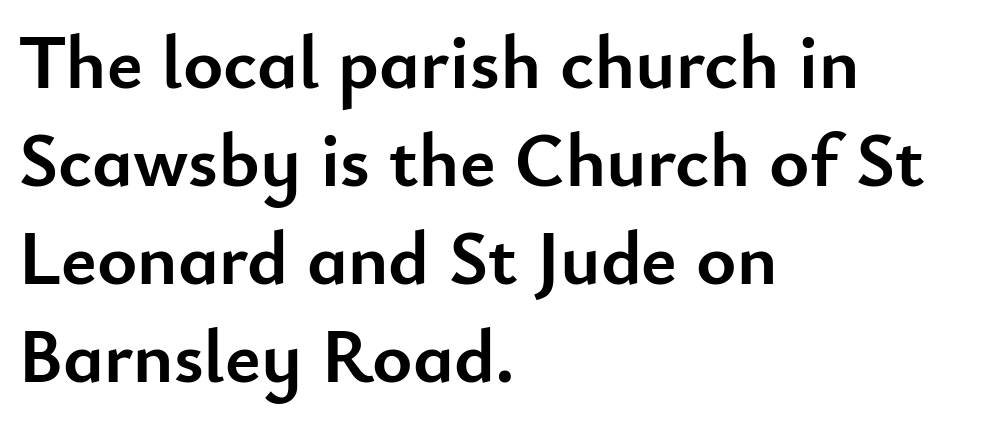
The image shows 76 px semibold sans-serif type, upright; set left-aligned, normal line spacing (1.29x), normal letter spacing, not underlined; low stroke contrast and a small x-height.
